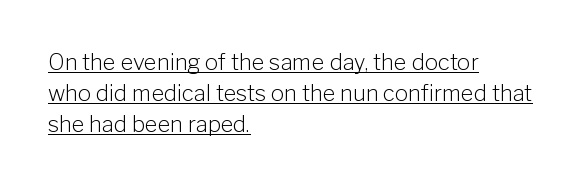
{"italic": "no", "bold": "no", "underline": "yes", "align": "left", "line_spacing": "normal", "line_spacing_ratio": 1.4, "letter_spacing": "normal", "letter_spacing_em": 0.0, "glyph_px": 22}
